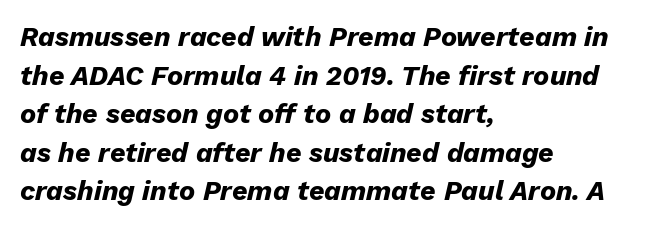
{"italic": "yes", "lean": "right", "slant_degrees": 13, "bold": "yes", "underline": "no", "align": "left", "line_spacing": "normal", "line_spacing_ratio": 1.43, "letter_spacing": "normal", "letter_spacing_em": 0.0, "glyph_px": 27}
